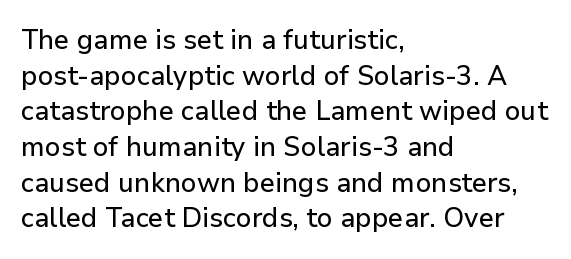
{"italic": "no", "underline": "no", "align": "left", "line_spacing": "normal", "line_spacing_ratio": 1.32, "letter_spacing": "normal", "letter_spacing_em": 0.0, "glyph_px": 27}
